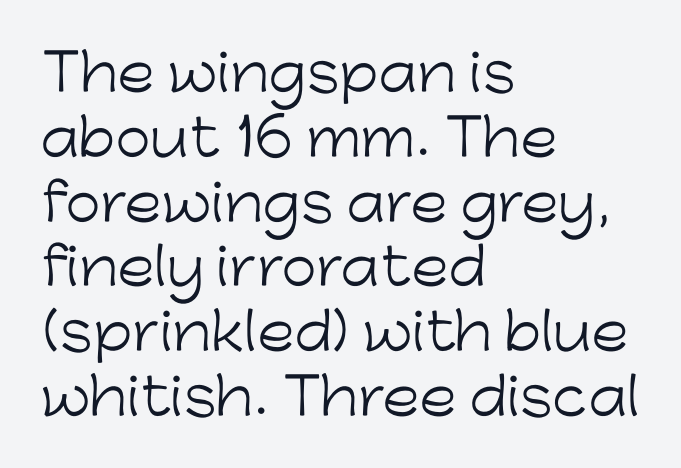
Bold? No — there's no thickening of the strokes. The lettering holds an erect, upright posture throughout. Is this a fixed-width face? No — the glyphs have proportional, varying widths. Baseline-to-baseline distance is the conventional proportion of letter height. The text block is weighted toward the left margin, trailing off unevenly rightward. Serifs: no, the terminals of the letterforms are clean.
